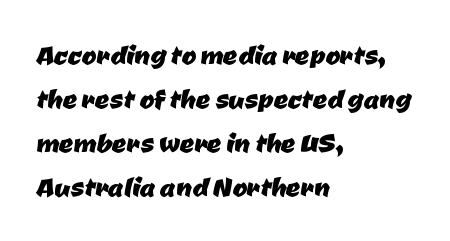
The image shows 35 px sans-serif type; set left-aligned, normal line spacing (1.26x), normal letter spacing, not underlined; low stroke contrast and a medium x-height.
